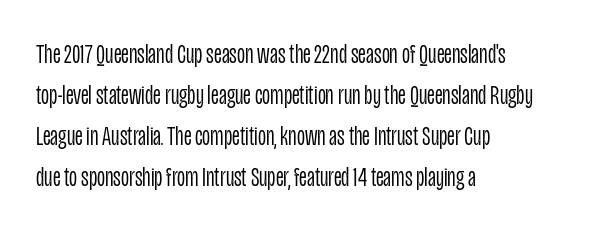
The image shows 28 px light, condensed sans-serif type, upright; set left-aligned, normal line spacing (1.46x), normal letter spacing, not underlined; low stroke contrast and a large x-height.
